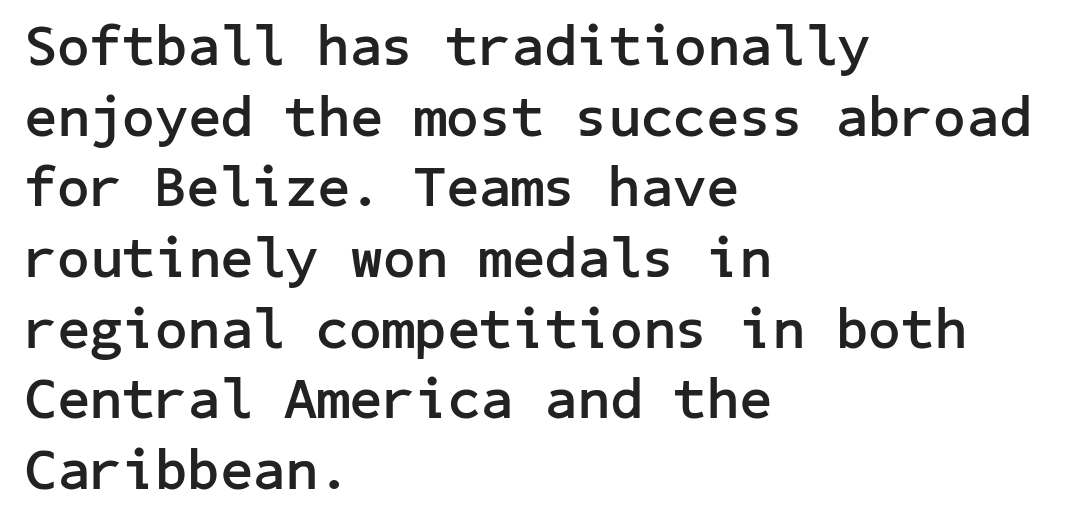
The image shows 57 px semibold sans-serif type, upright; set left-aligned, line spacing 1.24x, normal letter spacing, not underlined; low stroke contrast and a medium x-height.
